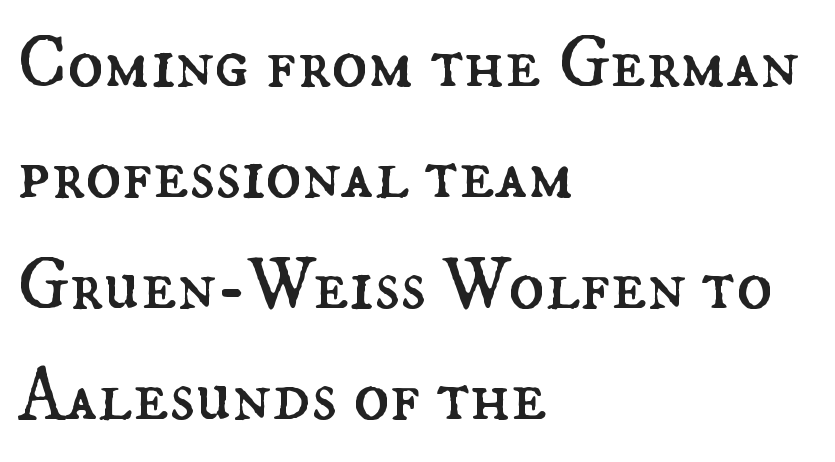
{"italic": "no", "bold": "no", "weight": "regular", "width": "normal", "stroke_contrast": "medium", "x_height": "small", "monospaced": "no", "underline": "no", "align": "left", "line_spacing": "normal", "line_spacing_ratio": 1.48, "letter_spacing": "normal", "letter_spacing_em": 0.0, "glyph_px": 75}
